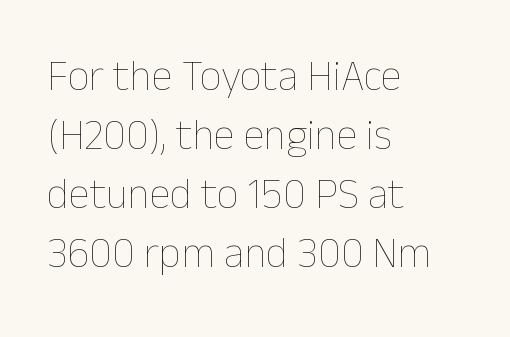
Heft: none added — not bold. In terms of posture, this sample is upright. These lines stack with their left ends in a neat column. These lines are rendered in a variable-pitch font. The words here are not underlined. Summary of vertical rhythm: regular, with standard interline spacing.
